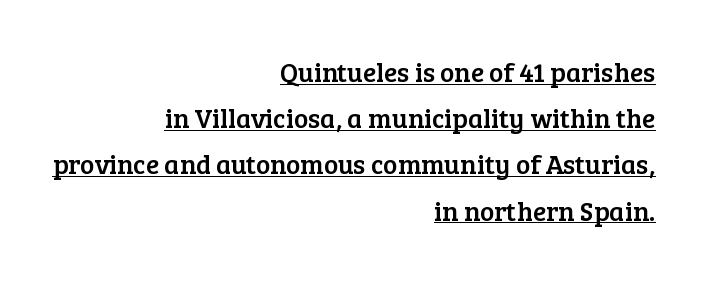
A baseline rule has been typeset under these characters. Is the letter spacing exaggerated? No — it looks like the ordinary default. Compared with a flush-left layout, this one pins lines to the opposite, right side. Does the lettering tilt? It doesn't — this is upright.
